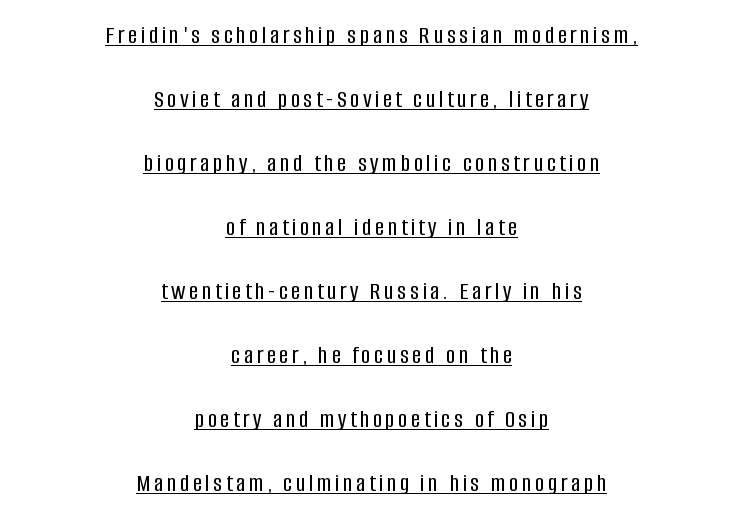
The image shows 26 px text type, upright; set centered, loose line spacing (2.46x), underlined.
